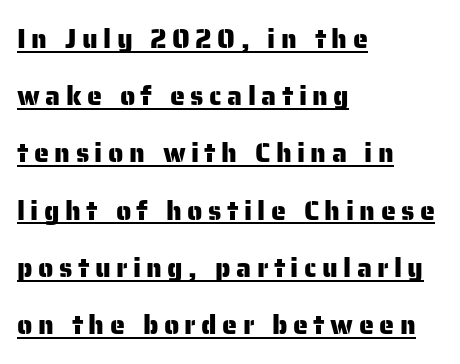
Q: Is the text italic (slanted)? A: No, it is upright.
Q: Is the text underlined? A: Yes.
Q: How is the paragraph aligned? A: Left-aligned.
Q: Is the spacing between letters normal or unusually wide? A: Unusually wide.
Q: Is the spacing between lines tight, normal or loose? A: Loose.
